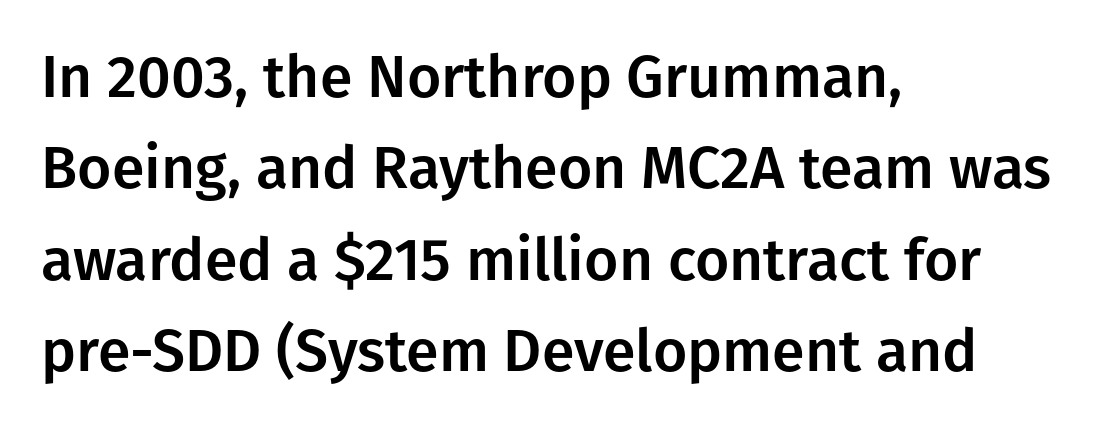
The image shows 59 px sans-serif type, upright; set left-aligned, normal line spacing (1.55x), normal letter spacing, not underlined; low stroke contrast and a medium x-height.
